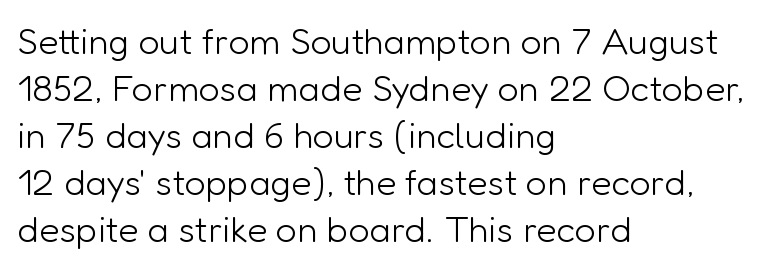
No heavy texture on the line: the type isn't bold. The compositor pushed each line to the left boundary. Vertical strokes here are truly vertical. The rendering uses a moderate line-height, typical for paragraphs. Here the designer chose a conventional face with non-uniform glyph widths.
